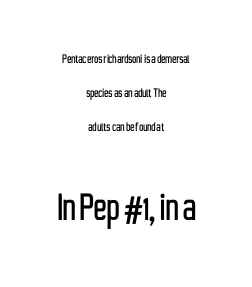
{"serif": "no", "italic": "no", "width": "condensed", "stroke_contrast": "low", "x_height": "medium", "monospaced": "no", "underline": "no", "align": "center", "line_spacing": "loose", "line_spacing_ratio": 2.44, "letter_spacing": "normal", "letter_spacing_em": 0.0, "larger_block": "second", "size_ratio": 3.07, "glyph_px": 43}
